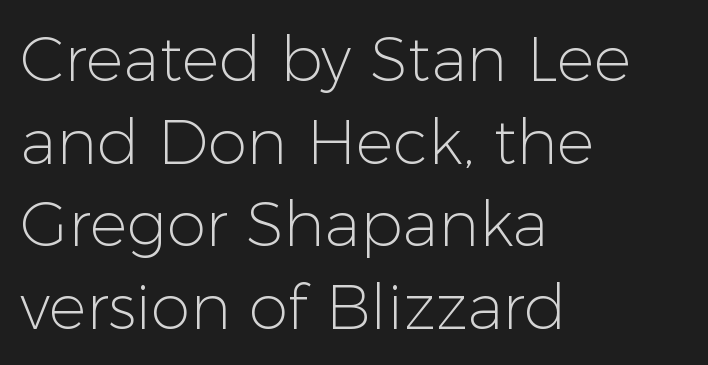
Q: Is the text bold? A: No.
Q: Is the text italic (slanted)? A: No, it is upright.
Q: Is the typeface a serif or a sans-serif typeface? A: Sans-serif.
Q: Is the text underlined? A: No.
Q: How is the paragraph aligned? A: Left-aligned.
Q: Is the spacing between letters normal or unusually wide? A: Normal.
Q: Is the spacing between lines tight, normal or loose? A: Normal.
Q: Width (condensed, normal, or wide)? A: Normal.
Q: Stroke contrast? A: Low.
Q: x-height? A: Medium.
Q: Monospaced? A: No.
